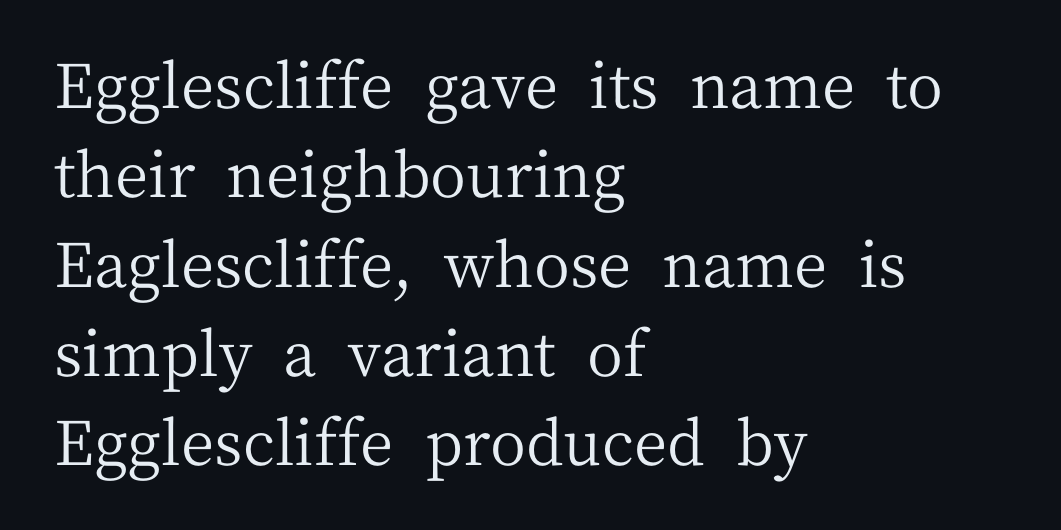
{"serif": "yes", "italic": "no", "bold": "no", "weight": "regular", "width": "normal", "stroke_contrast": "medium", "x_height": "medium", "monospaced": "no", "underline": "no", "align": "left", "line_spacing": "normal", "line_spacing_ratio": 1.44, "letter_spacing": "normal", "letter_spacing_em": 0.0, "glyph_px": 62}
